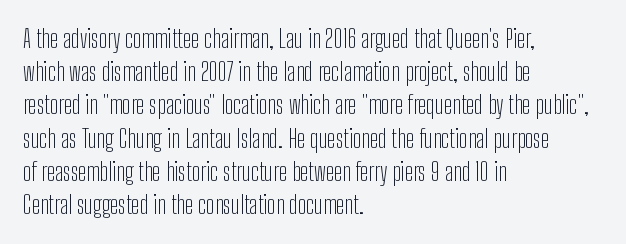
Q: Is the text bold? A: No.
Q: Is the text italic (slanted)? A: No, it is upright.
Q: Is the text underlined? A: No.
Q: How is the paragraph aligned? A: Left-aligned.
Q: Is the spacing between letters normal or unusually wide? A: Normal.
Q: Is the spacing between lines tight, normal or loose? A: Normal.
